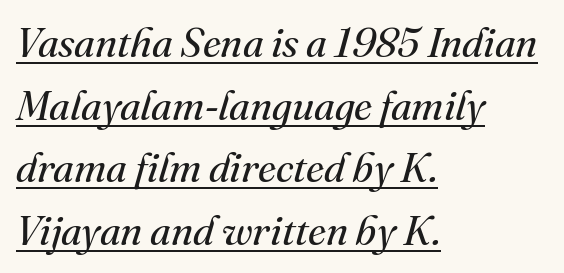
Q: Is the text bold? A: No.
Q: Is the text italic (slanted)? A: Yes, it leans right by about 16 degrees.
Q: Is the typeface a serif or a sans-serif typeface? A: Serif.
Q: Is the text underlined? A: Yes.
Q: How is the paragraph aligned? A: Left-aligned.
Q: Is the spacing between letters normal or unusually wide? A: Normal.
Q: Is the spacing between lines tight, normal or loose? A: Normal.
Q: Width (condensed, normal, or wide)? A: Normal.
Q: Stroke contrast? A: Medium.
Q: x-height? A: Small.
Q: Monospaced? A: No.
